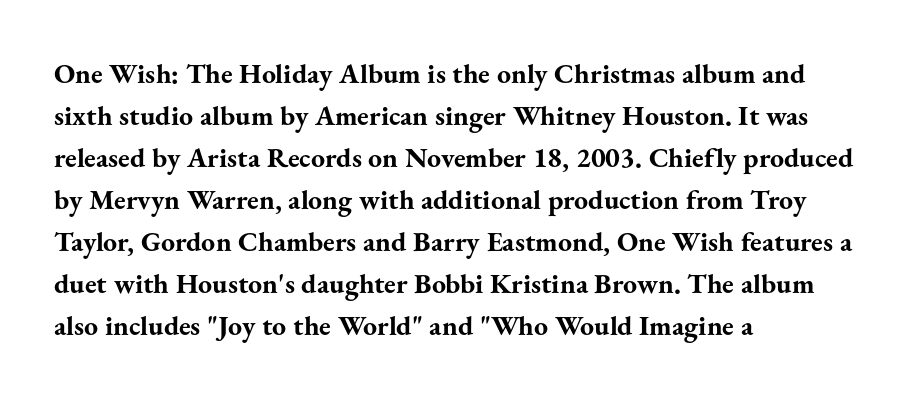
The image shows 28 px bold serif type, upright; set left-aligned, normal line spacing (1.5x), normal letter spacing, not underlined; medium stroke contrast and a small x-height.
